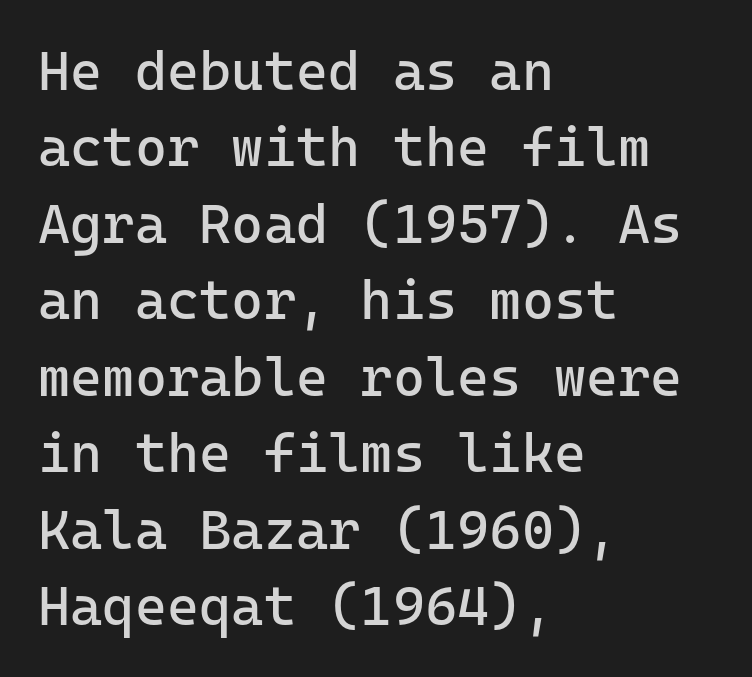
Q: Is the text bold? A: No.
Q: Is the text italic (slanted)? A: No, it is upright.
Q: Is the typeface a serif or a sans-serif typeface? A: Sans-serif.
Q: Is the text underlined? A: No.
Q: How is the paragraph aligned? A: Left-aligned.
Q: Is the spacing between letters normal or unusually wide? A: Normal.
Q: Is the spacing between lines tight, normal or loose? A: Normal.
Q: Width (condensed, normal, or wide)? A: Normal.
Q: Stroke contrast? A: Low.
Q: x-height? A: Medium.
Q: Monospaced? A: Yes.
